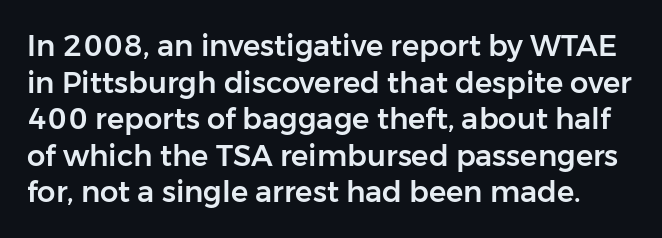
The face used here is proportionally spaced, like ordinary book or web type. Do the letters lean? They stand straight. Decoration check: the copy has no underline. Short note: letters normally spaced. Vertically, the passage feels balanced, rows spaced as you'd expect.
